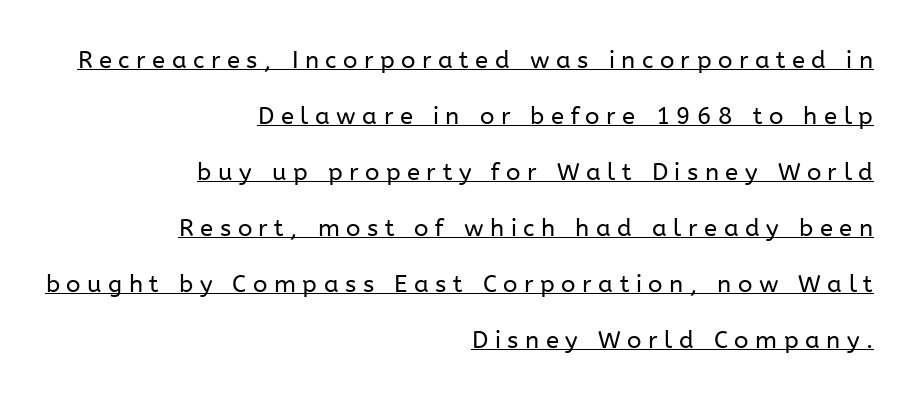
The image shows 24 px text type, upright; set right-aligned, loose line spacing (2.33x), unusually wide letter spacing (+0.27 em), underlined.
